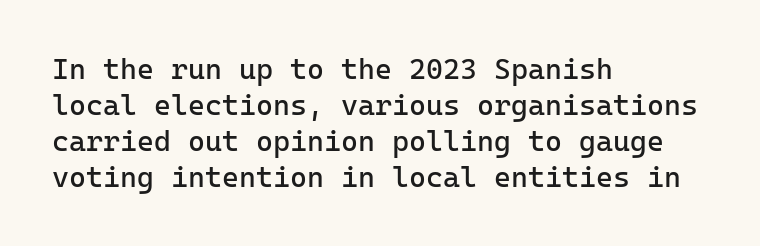
The image shows 29 px regular-weight sans-serif type, upright; set left-aligned, line spacing 1.24x, normal letter spacing, not underlined; low stroke contrast and a medium x-height.
